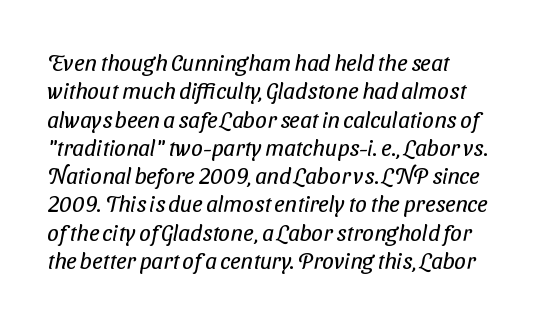
Typeset ragged right — the left edge is the straight one. Weight class: somewhere from thin through regular. Characters follow at the spacing the type designer built in. Descender tails drop into unmarked territory.
